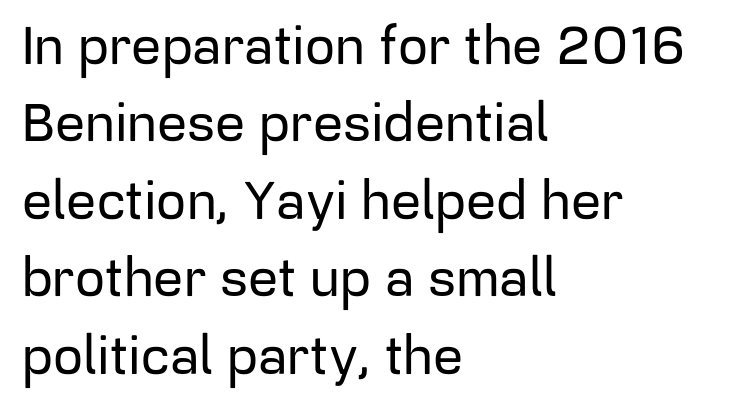
Q: Is the text italic (slanted)? A: No, it is upright.
Q: Is the typeface a serif or a sans-serif typeface? A: Sans-serif.
Q: Is the text underlined? A: No.
Q: How is the paragraph aligned? A: Left-aligned.
Q: Is the spacing between letters normal or unusually wide? A: Normal.
Q: Is the spacing between lines tight, normal or loose? A: Normal.
Q: Width (condensed, normal, or wide)? A: Normal.
Q: Stroke contrast? A: Low.
Q: x-height? A: Medium.
Q: Monospaced? A: No.
